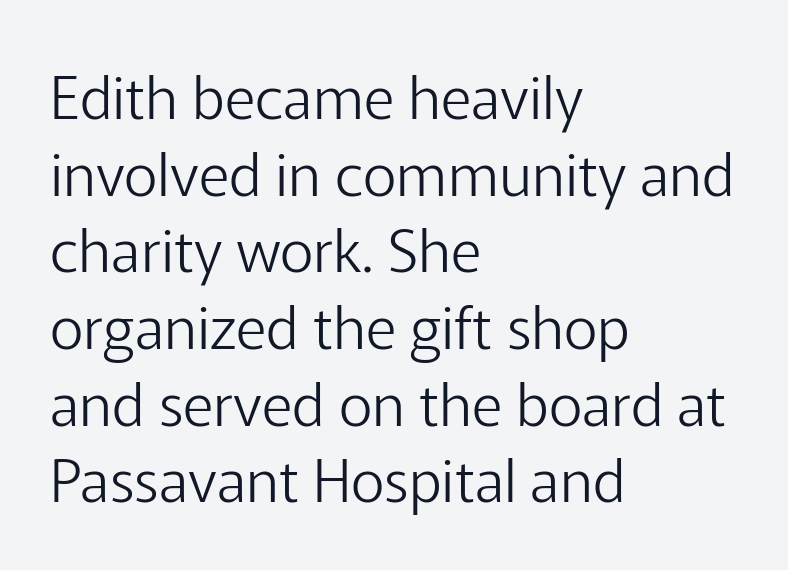
Q: Is the text bold? A: No.
Q: Is the text italic (slanted)? A: No, it is upright.
Q: Is the typeface a serif or a sans-serif typeface? A: Sans-serif.
Q: Is the text underlined? A: No.
Q: How is the paragraph aligned? A: Left-aligned.
Q: Is the spacing between letters normal or unusually wide? A: Normal.
Q: Is the spacing between lines tight, normal or loose? A: Normal.
Q: Width (condensed, normal, or wide)? A: Normal.
Q: Stroke contrast? A: Low.
Q: x-height? A: Medium.
Q: Monospaced? A: No.
